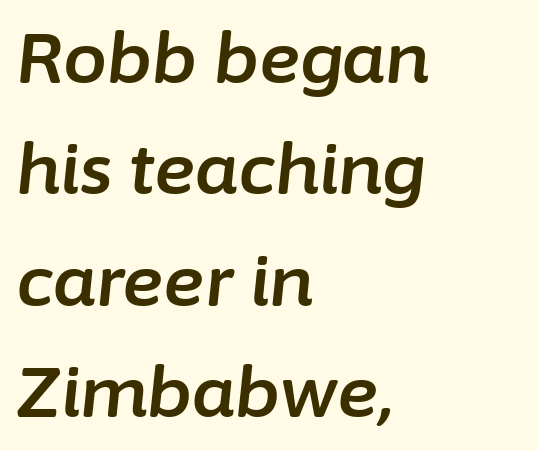
The image shows 70 px text type, italic (leaning right); set left-aligned, normal line spacing (1.59x), normal letter spacing, not underlined; low stroke contrast and a medium x-height.
